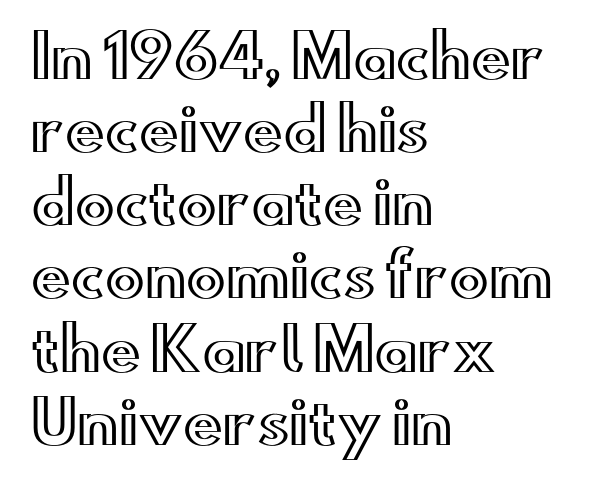
The lines in this sample share a left origin and differ only in where they stop. This sample has the flowing, uneven cadence of proportional lettering. A bare baseline throughout the passage. Characters follow at the spacing the type designer built in. No italicization has been applied; the sample stays upright.
